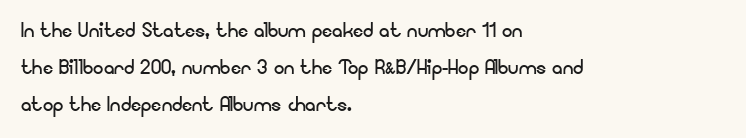
Q: Is the text bold? A: No.
Q: Is the text italic (slanted)? A: No, it is upright.
Q: Is the text underlined? A: No.
Q: How is the paragraph aligned? A: Left-aligned.
Q: Is the spacing between letters normal or unusually wide? A: Normal.
Q: Is the spacing between lines tight, normal or loose? A: Normal.
